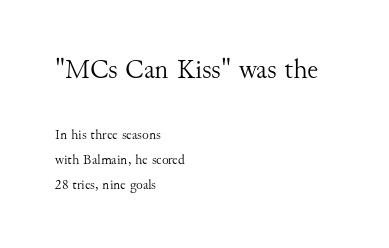
Here the glyphs are tracked normally, forming tight word shapes. Unmarked baselines from the first word to the last. Summary of weight: not heavy and not bold. A roman cut, with each character standing at attention. The typeface chosen for these lines features serifs.
